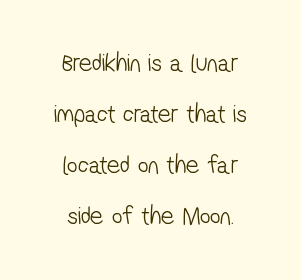
The image shows 26 px text type; set loose line spacing (1.96x), normal letter spacing, not underlined.
